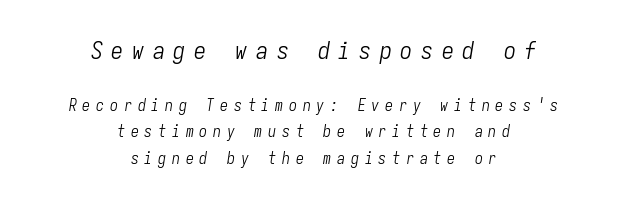
Summary of weight: not heavy and not bold. The text carries the slant typical of an italic or oblique font. The typesetter chose a symmetrical, centered arrangement here. Tracking value appears strongly positive — letters spread wide.
